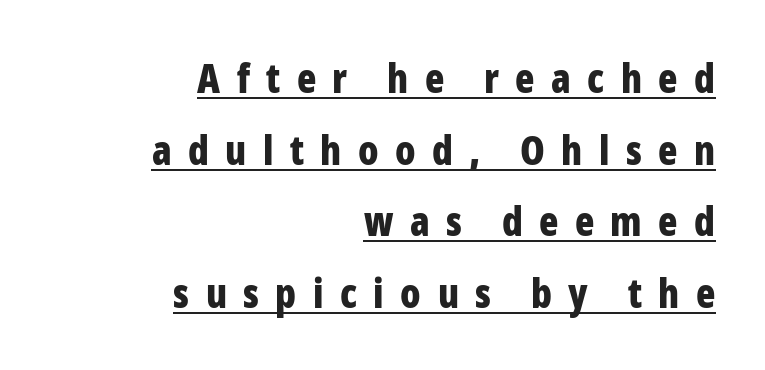
{"serif": "no", "italic": "no", "bold": "yes", "weight": "bold", "width": "condensed", "stroke_contrast": "low", "x_height": "medium", "monospaced": "no", "underline": "yes", "align": "right", "line_spacing_ratio": 1.79, "letter_spacing": "wide", "letter_spacing_em": 0.41, "glyph_px": 40}
